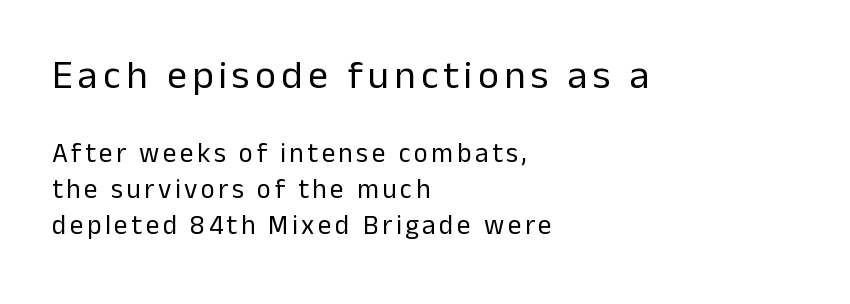
The image shows 40 px regular-weight sans-serif type, upright; set left-aligned, normal line spacing (1.33x), not underlined; the first (top) block is 1.48x larger; low stroke contrast and a medium x-height.
